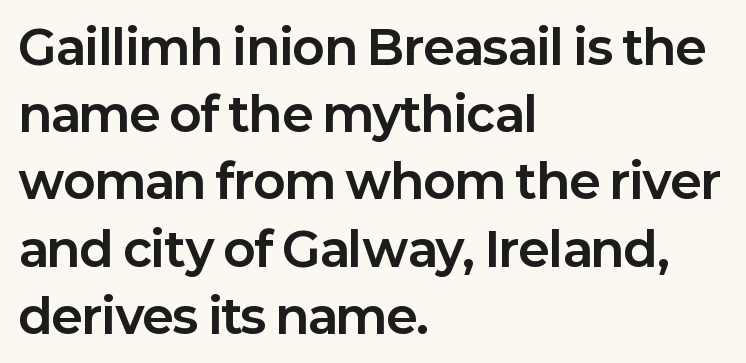
{"serif": "no", "italic": "no", "bold": "yes", "weight": "bold", "width": "normal", "stroke_contrast": "low", "x_height": "medium", "monospaced": "no", "underline": "no", "align": "left", "line_spacing": "normal", "line_spacing_ratio": 1.43, "letter_spacing": "normal", "letter_spacing_em": 0.0, "glyph_px": 47}
